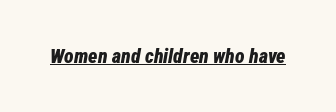
Q: Is the text bold? A: Yes.
Q: Is the text italic (slanted)? A: Yes, it leans right by about 12 degrees.
Q: Is the text underlined? A: Yes.
Q: Is the spacing between letters normal or unusually wide? A: Normal.
